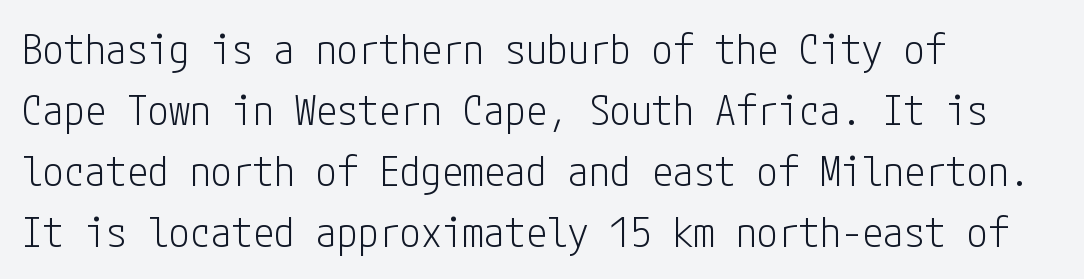
Q: Is the text bold? A: No.
Q: Is the text italic (slanted)? A: No, it is upright.
Q: Is the typeface a serif or a sans-serif typeface? A: Sans-serif.
Q: Is the text underlined? A: No.
Q: How is the paragraph aligned? A: Left-aligned.
Q: Is the spacing between letters normal or unusually wide? A: Normal.
Q: Is the spacing between lines tight, normal or loose? A: Normal.
Q: Width (condensed, normal, or wide)? A: Condensed.
Q: Stroke contrast? A: Low.
Q: x-height? A: Medium.
